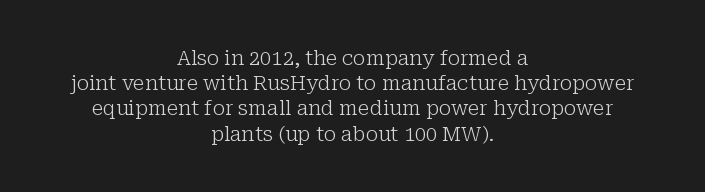
The image shows 20 px text type, upright; set centered, normal line spacing (1.26x), normal letter spacing, not underlined.
